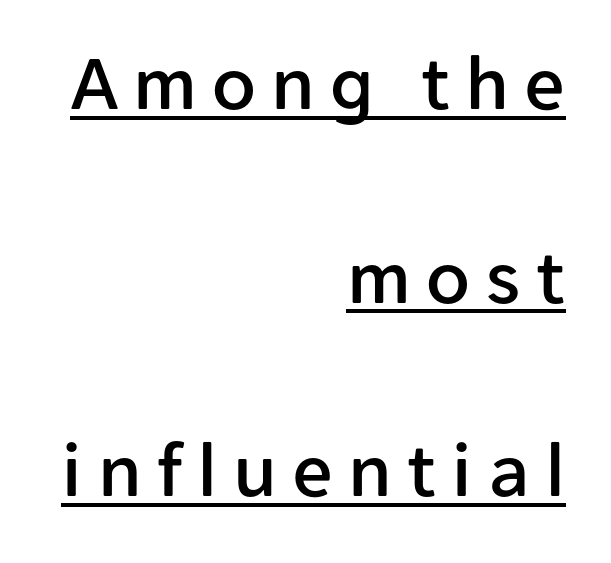
{"serif": "no", "italic": "no", "width": "normal", "stroke_contrast": "low", "x_height": "medium", "monospaced": "no", "underline": "yes", "align": "right", "line_spacing": "loose", "line_spacing_ratio": 2.42, "glyph_px": 80}
